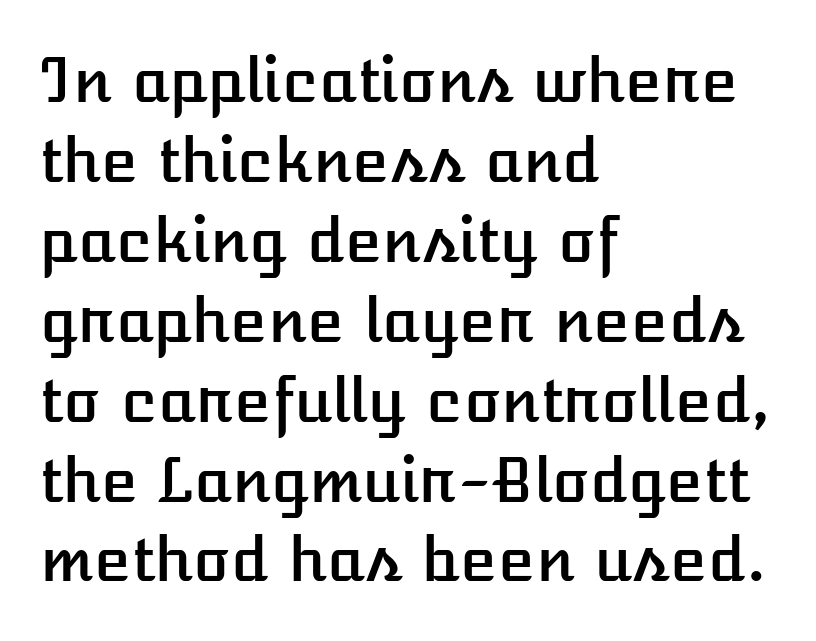
The image shows 61 px text type, upright; set left-aligned, normal line spacing (1.31x), normal letter spacing, not underlined; low stroke contrast and a medium x-height.
